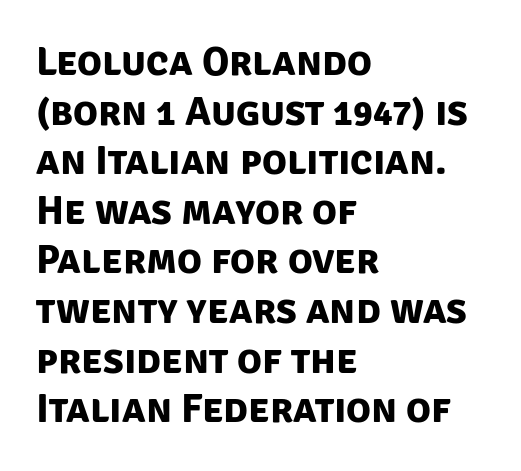
{"serif": "no", "bold": "yes", "weight": "bold", "width": "normal", "stroke_contrast": "low", "x_height": "large", "monospaced": "no", "underline": "no", "align": "left", "line_spacing_ratio": 1.21, "letter_spacing": "normal", "letter_spacing_em": 0.0, "glyph_px": 41}
